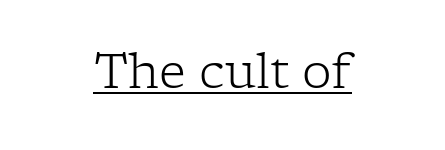
This is underlined copy, the kind a proofreader might mark for attention. The lettering holds an erect, upright posture throughout. A quiet, ordinary-to-light weight characterises the typeface. The horizontal fit of the characters is conventional and even. Type style note: has serifs.
